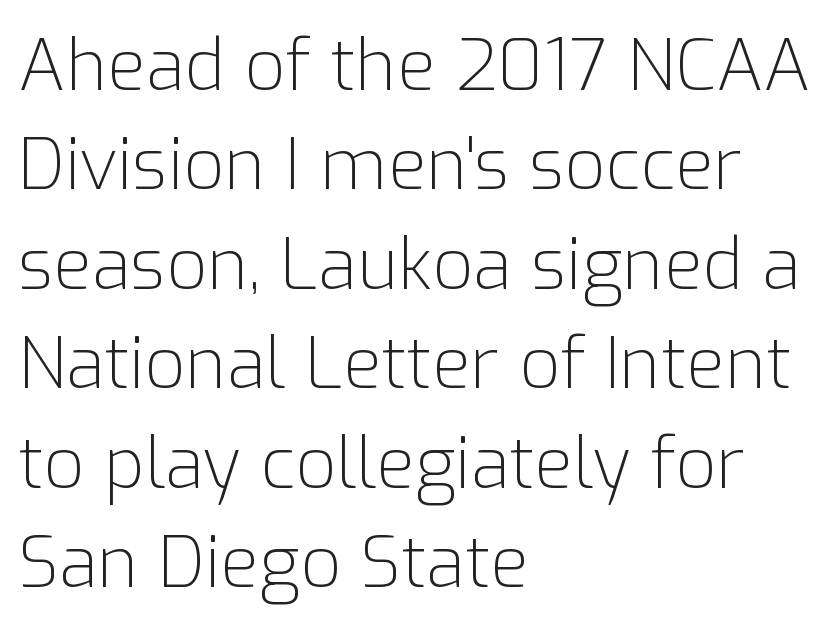
This block has exactly the height ordinary leading produces. Standard letterfit; no display-style spreading of the glyphs. The lines in this sample share a left origin and differ only in where they stop. This rendering features lettering with no underline. Counters stay open thanks to moderate or lighter strokes. Italic? Not at all — the glyphs are vertical.
